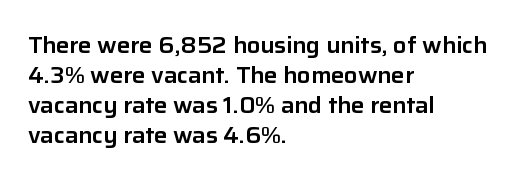
The image shows 22 px text type, upright; set left-aligned, normal line spacing (1.36x), normal letter spacing, not underlined.
